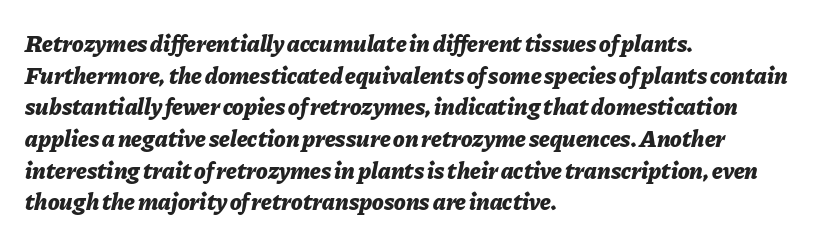
Q: Is the text bold? A: Yes.
Q: Is the text italic (slanted)? A: Yes, it leans right by about 11 degrees.
Q: Is the text underlined? A: No.
Q: How is the paragraph aligned? A: Left-aligned.
Q: Is the spacing between letters normal or unusually wide? A: Normal.
Q: Is the spacing between lines tight, normal or loose? A: Normal.
